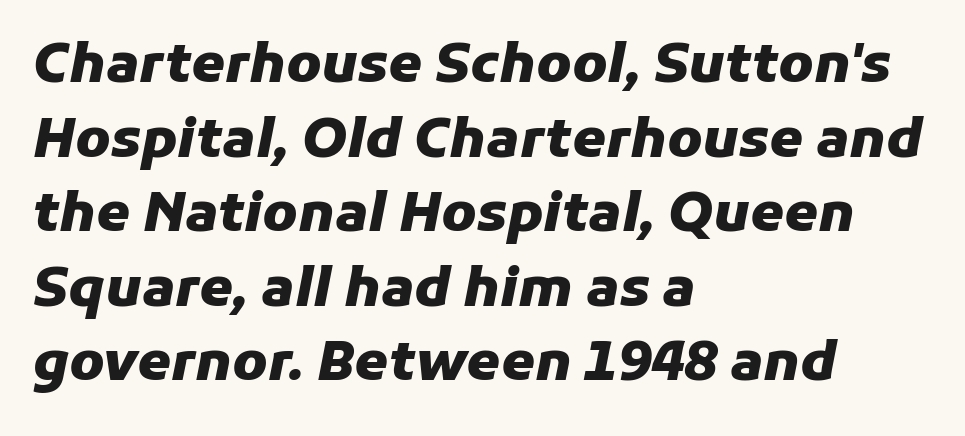
This rendering leaves character spacing at its baseline value. Typesetter's note: full bold, strokes at maximum text heaviness. The letters are slanted; this is an italic face. The strip under each line holds only bare page. Is there much room between lines? A standard amount, neither cramped nor airy. The passage shown is typed in a proportional face where columns would drift.
